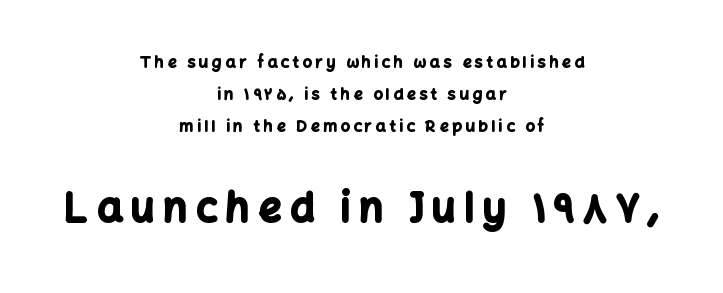
{"serif": "no", "italic": "no", "bold": "yes", "weight": "bold", "width": "normal", "stroke_contrast": "low", "x_height": "medium", "monospaced": "no", "underline": "no", "align": "center", "line_spacing": "loose", "line_spacing_ratio": 2.0, "letter_spacing": "wide", "letter_spacing_em": 0.22, "larger_block": "second", "size_ratio": 2.5, "glyph_px": 40}
